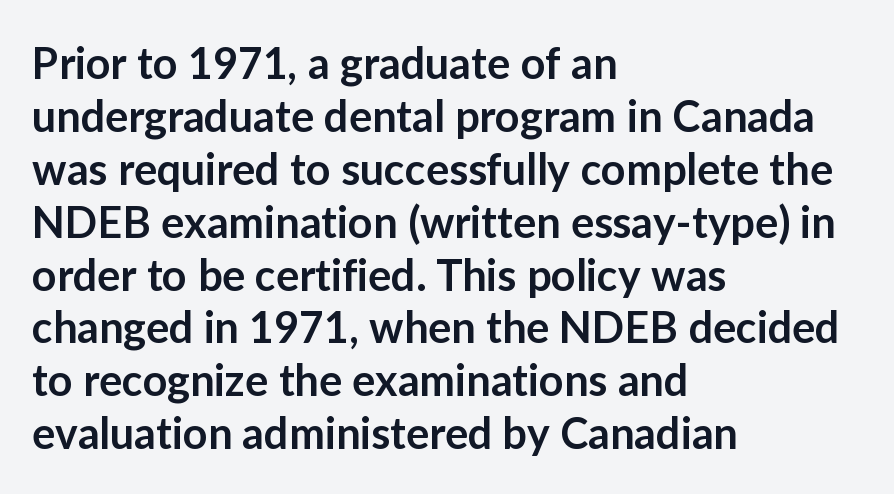
The text was rendered using a sans face with plain stroke endings. Notice how the passage keeps a crisp vertical edge on the left only. You could call the tracking neutral — neither tight nor loose. This is roman type, the default non-slanted kind.
